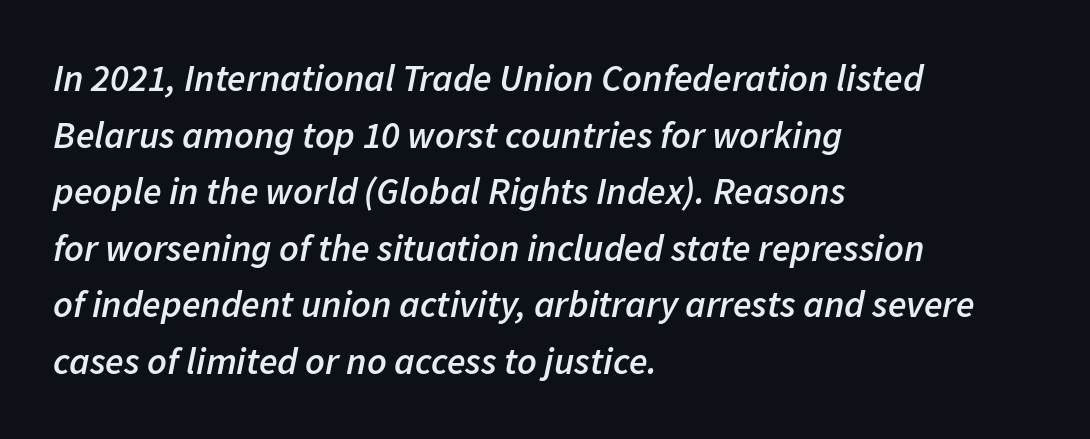
The image shows 38 px semibold type, italic (leaning right); set left-aligned, normal line spacing (1.49x), normal letter spacing, not underlined; low stroke contrast and a medium x-height.
